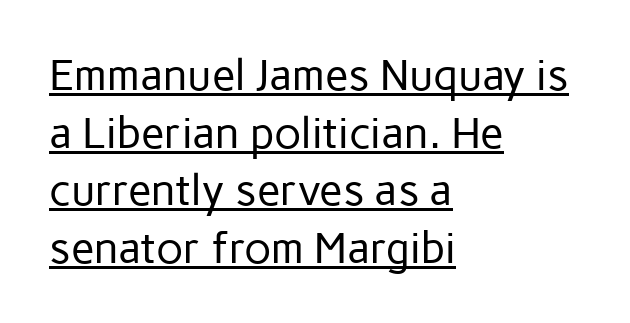
{"serif": "no", "italic": "no", "bold": "no", "weight": "regular", "width": "normal", "stroke_contrast": "low", "x_height": "medium", "monospaced": "no", "underline": "yes", "align": "left", "line_spacing": "normal", "line_spacing_ratio": 1.34, "letter_spacing": "normal", "letter_spacing_em": 0.0, "glyph_px": 43}
